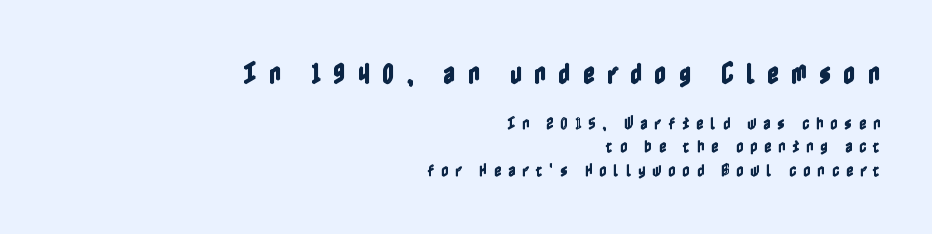
The image shows 24 px text type, upright; set right-aligned, normal line spacing (1.66x), unusually wide letter spacing (+0.49 em), not underlined; the first (top) block is 1.71x larger.
